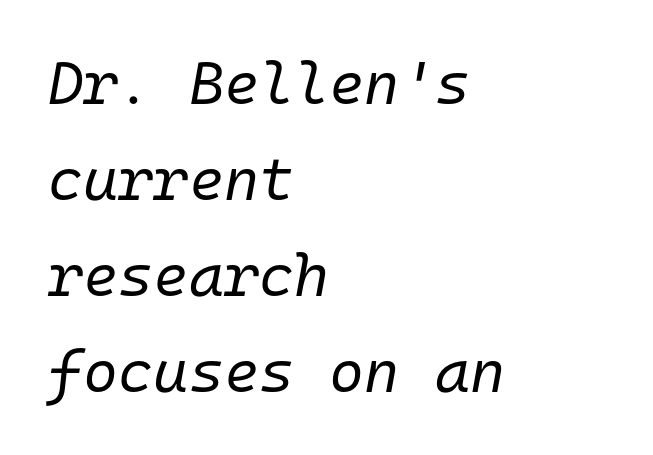
The image shows 60 px regular-weight type, italic (leaning right), monospaced; set left-aligned, normal line spacing (1.6x), normal letter spacing, not underlined; low stroke contrast and a medium x-height.
